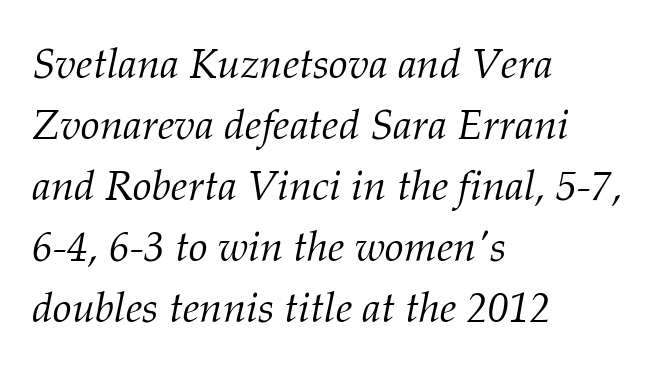
Q: Is the text bold? A: No.
Q: Is the text italic (slanted)? A: Yes, it leans right by about 12 degrees.
Q: Is the typeface a serif or a sans-serif typeface? A: Serif.
Q: Is the text underlined? A: No.
Q: How is the paragraph aligned? A: Left-aligned.
Q: Is the spacing between letters normal or unusually wide? A: Normal.
Q: Is the spacing between lines tight, normal or loose? A: Normal.
Q: Width (condensed, normal, or wide)? A: Normal.
Q: Stroke contrast? A: Medium.
Q: x-height? A: Medium.
Q: Monospaced? A: No.
